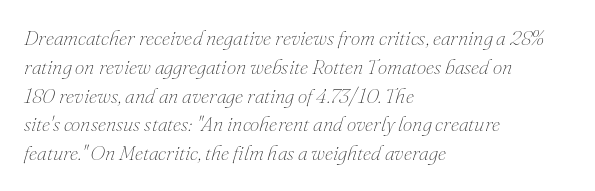
Q: Is the text bold? A: No.
Q: Is the text italic (slanted)? A: Yes, it leans right by about 16 degrees.
Q: Is the text underlined? A: No.
Q: How is the paragraph aligned? A: Left-aligned.
Q: Is the spacing between letters normal or unusually wide? A: Normal.
Q: Is the spacing between lines tight, normal or loose? A: Normal.
